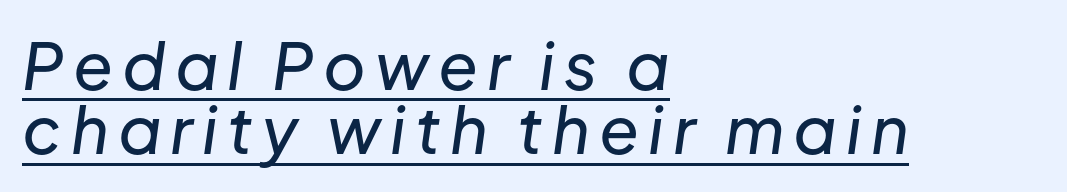
{"italic": "yes", "lean": "right", "slant_degrees": 8, "width": "normal", "stroke_contrast": "low", "x_height": "medium", "monospaced": "no", "underline": "yes", "align": "left", "line_spacing": "tight", "line_spacing_ratio": 0.99, "glyph_px": 65}
